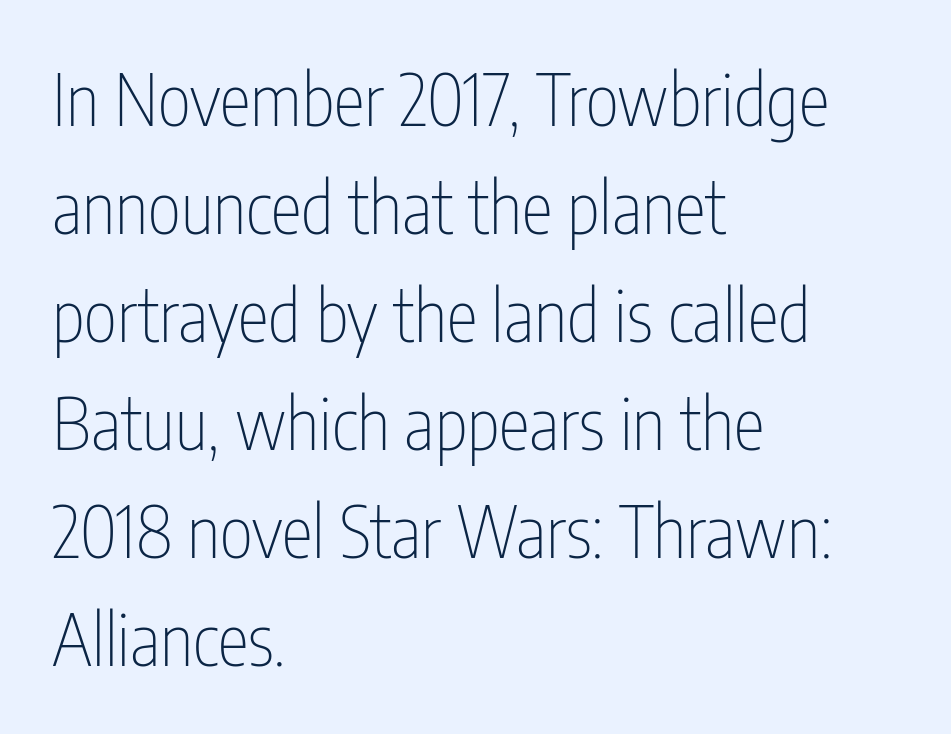
Does the leading feel generous? No, just average. The rag falls on the right side of this text block. The rendering shows plain stroke endings on the letterforms — a sans-serif design. Clear beneath every line of the passage.
